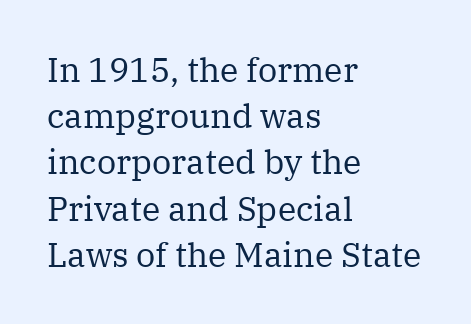
{"serif": "yes", "italic": "no", "bold": "no", "weight": "regular", "width": "normal", "stroke_contrast": "medium", "x_height": "medium", "monospaced": "no", "underline": "no", "align": "left", "line_spacing": "normal", "line_spacing_ratio": 1.36, "letter_spacing": "normal", "letter_spacing_em": 0.0, "glyph_px": 34}
